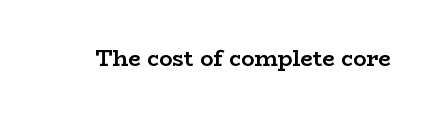
Q: Is the text bold? A: Yes.
Q: Is the text italic (slanted)? A: No, it is upright.
Q: Is the text underlined? A: No.
Q: Is the spacing between letters normal or unusually wide? A: Normal.
